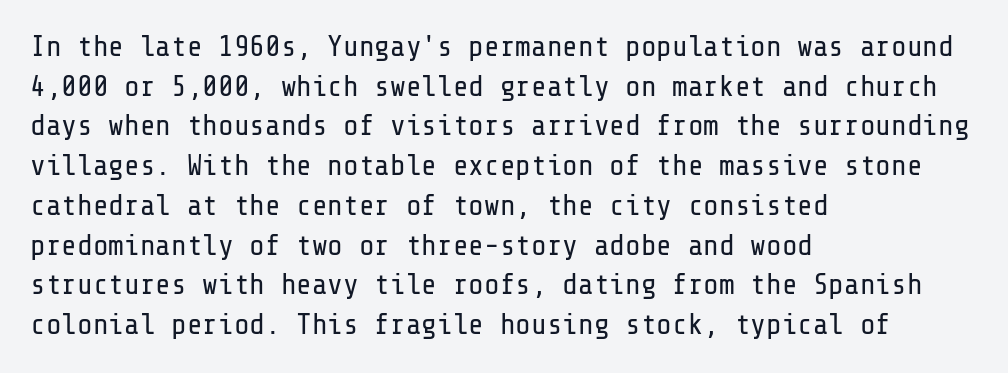
The image shows 29 px regular-weight sans-serif type, upright; set left-aligned, normal line spacing (1.37x), normal letter spacing, not underlined; low stroke contrast and a medium x-height.
